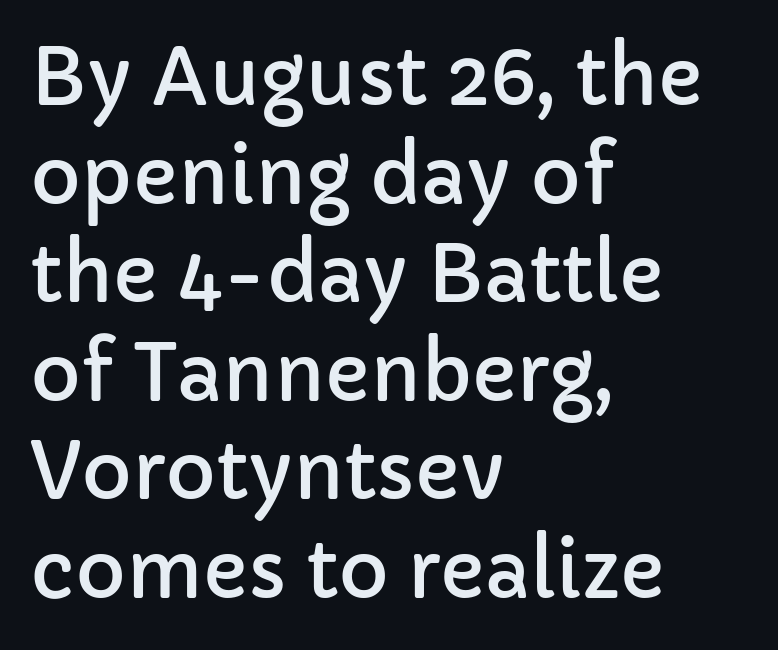
Q: Is the text italic (slanted)? A: No, it is upright.
Q: Is the typeface a serif or a sans-serif typeface? A: Sans-serif.
Q: Is the text underlined? A: No.
Q: How is the paragraph aligned? A: Left-aligned.
Q: Is the spacing between letters normal or unusually wide? A: Normal.
Q: Is the spacing between lines tight, normal or loose? A: Normal.
Q: Width (condensed, normal, or wide)? A: Normal.
Q: Stroke contrast? A: Low.
Q: x-height? A: Medium.
Q: Monospaced? A: No.
